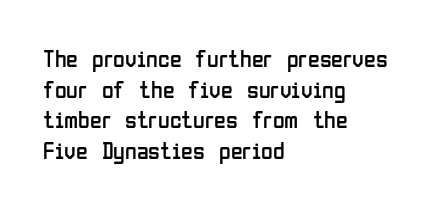
{"italic": "no", "bold": "no", "underline": "no", "align": "left", "line_spacing": "normal", "line_spacing_ratio": 1.28, "letter_spacing": "normal", "letter_spacing_em": 0.0, "glyph_px": 24}
